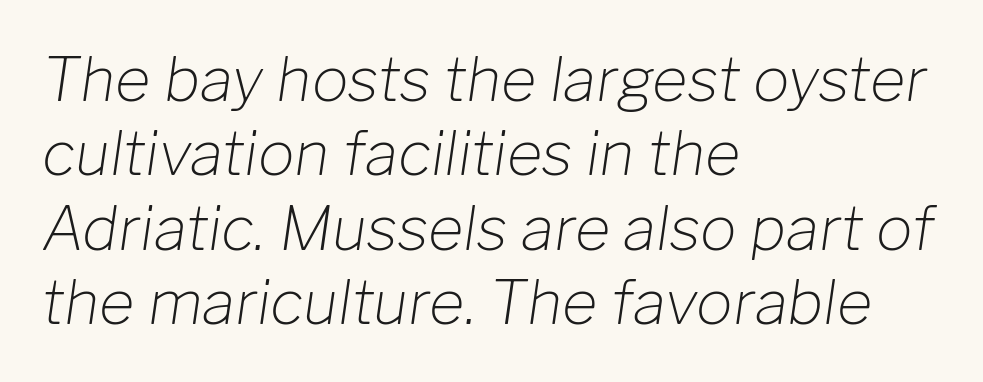
Q: Is the text bold? A: No.
Q: Is the text italic (slanted)? A: Yes, it leans right by about 8 degrees.
Q: Is the text underlined? A: No.
Q: How is the paragraph aligned? A: Left-aligned.
Q: Is the spacing between letters normal or unusually wide? A: Normal.
Q: Width (condensed, normal, or wide)? A: Normal.
Q: Stroke contrast? A: Low.
Q: x-height? A: Medium.
Q: Monospaced? A: No.
